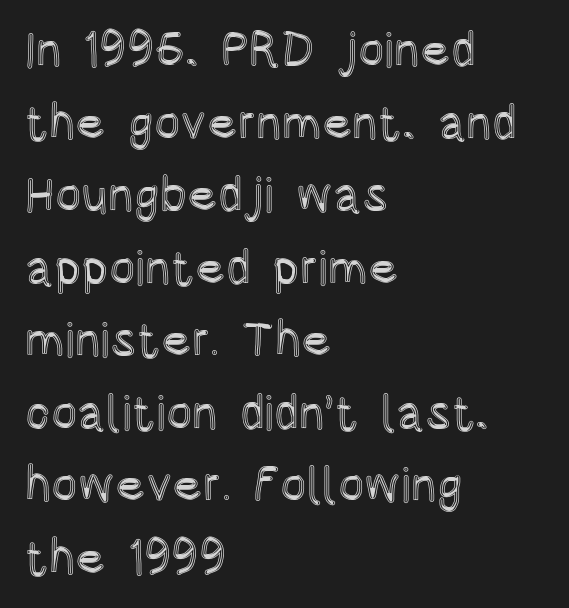
Here the designer chose a conventional face with non-uniform glyph widths. Horizontal bands of white between lines are of average thickness. The typesetter chose a ragged-right arrangement here. Quick note: underline off.
